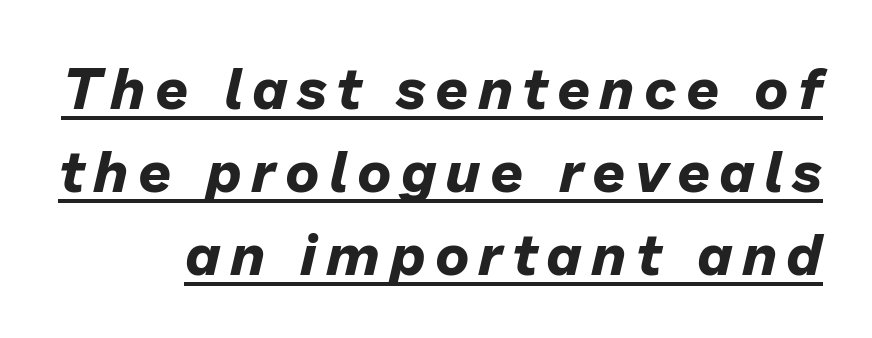
{"italic": "yes", "lean": "right", "slant_degrees": 13, "bold": "yes", "weight": "bold", "width": "normal", "stroke_contrast": "low", "x_height": "medium", "monospaced": "no", "underline": "yes", "line_spacing": "normal", "line_spacing_ratio": 1.43, "glyph_px": 58}
